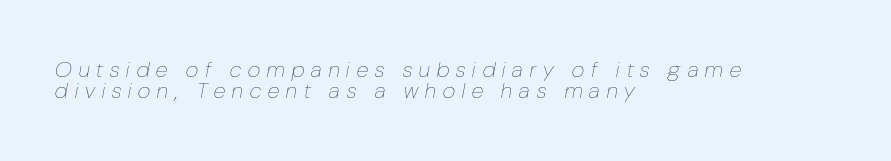
Q: Is the text bold? A: No.
Q: Is the text italic (slanted)? A: Yes, it leans right by about 10 degrees.
Q: Is the text underlined? A: No.
Q: How is the paragraph aligned? A: Left-aligned.
Q: Is the spacing between letters normal or unusually wide? A: Unusually wide.
Q: Is the spacing between lines tight, normal or loose? A: Tight.
